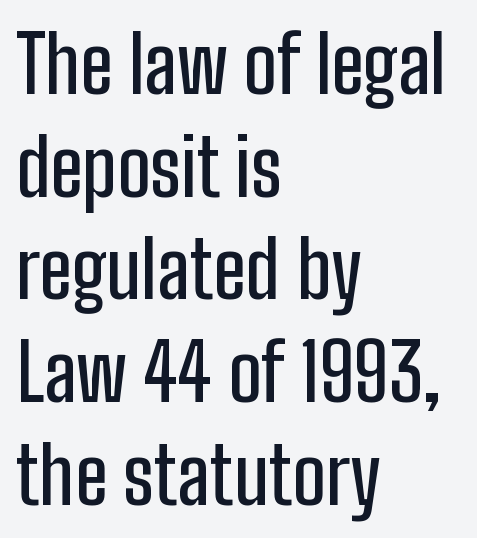
The image shows 79 px condensed sans-serif type, upright; set left-aligned, normal line spacing (1.3x), normal letter spacing, not underlined; low stroke contrast and a medium x-height.
